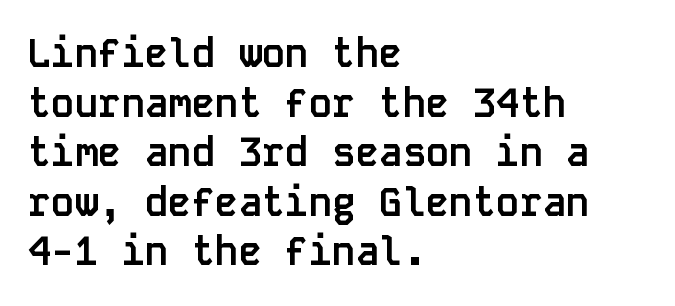
{"serif": "no", "italic": "no", "bold": "yes", "weight": "semibold", "width": "normal", "stroke_contrast": "low", "x_height": "large", "monospaced": "yes", "underline": "no", "align": "left", "line_spacing": "normal", "line_spacing_ratio": 1.27, "letter_spacing": "normal", "letter_spacing_em": 0.0, "glyph_px": 39}
